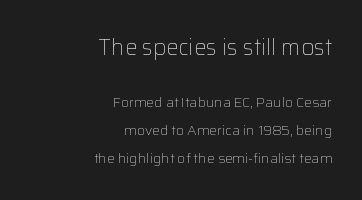
Q: Is the text bold? A: No.
Q: Is the text italic (slanted)? A: No, it is upright.
Q: Is the text underlined? A: No.
Q: How is the paragraph aligned? A: Right-aligned.
Q: Is the spacing between letters normal or unusually wide? A: Normal.
Q: Is the spacing between lines tight, normal or loose? A: Loose.
Q: Which block of text is set in a larger size, the first (top) or the second (bottom)? A: The first (top) one.
